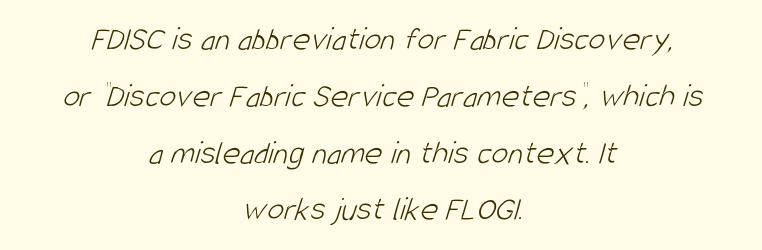
Q: Is the text bold? A: No.
Q: Is the typeface a serif or a sans-serif typeface? A: Sans-serif.
Q: Is the text underlined? A: No.
Q: How is the paragraph aligned? A: Centered.
Q: Is the spacing between letters normal or unusually wide? A: Normal.
Q: Is the spacing between lines tight, normal or loose? A: Normal.
Q: Width (condensed, normal, or wide)? A: Condensed.
Q: Stroke contrast? A: Low.
Q: x-height? A: Large.
Q: Monospaced? A: No.
